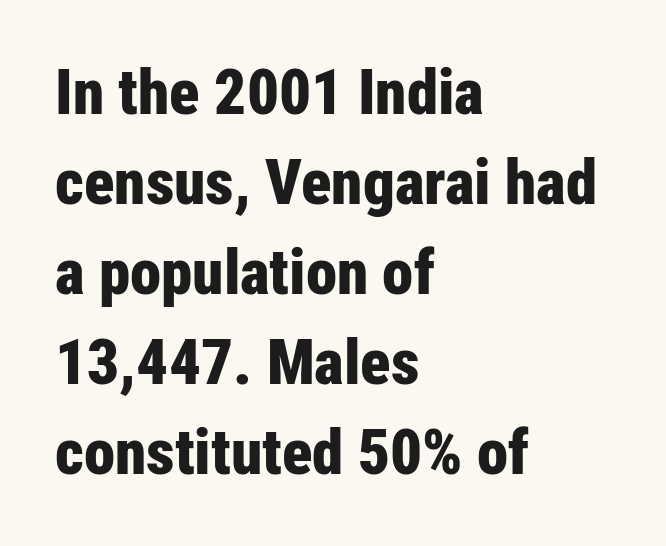
The image shows 63 px bold, condensed sans-serif type, upright; set left-aligned, normal line spacing (1.43x), normal letter spacing, not underlined; low stroke contrast and a medium x-height.
